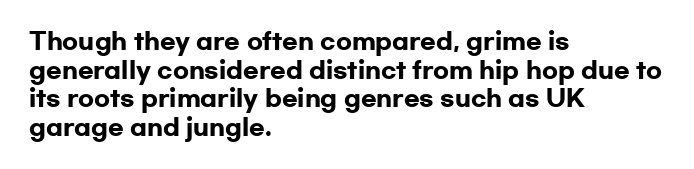
The image shows 23 px bold type, upright; set left-aligned, normal line spacing (1.25x), normal letter spacing, not underlined.
